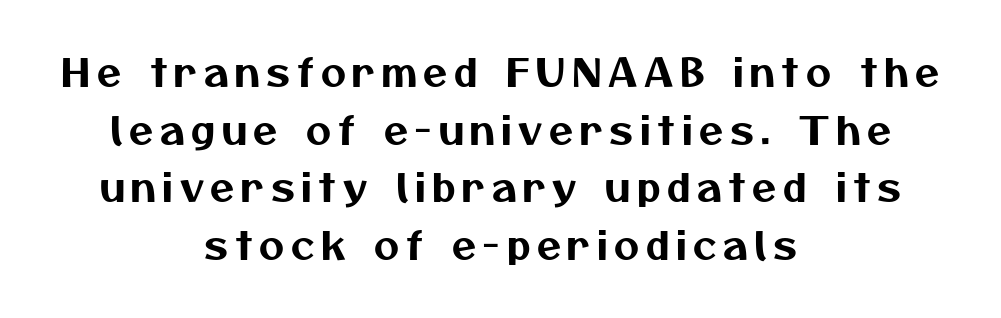
Q: Is the typeface a serif or a sans-serif typeface? A: Sans-serif.
Q: Is the text underlined? A: No.
Q: How is the paragraph aligned? A: Centered.
Q: Is the spacing between lines tight, normal or loose? A: Normal.
Q: Width (condensed, normal, or wide)? A: Normal.
Q: Stroke contrast? A: Medium.
Q: x-height? A: Medium.
Q: Monospaced? A: No.
